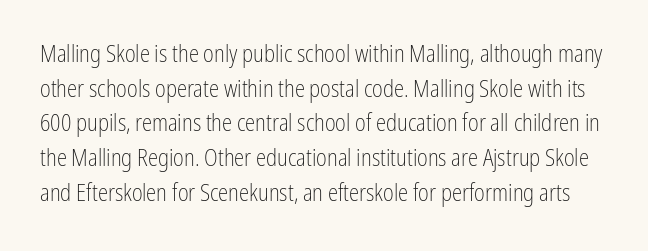
Q: Is the text bold? A: No.
Q: Is the text italic (slanted)? A: No, it is upright.
Q: Is the text underlined? A: No.
Q: Is the spacing between letters normal or unusually wide? A: Normal.
Q: Is the spacing between lines tight, normal or loose? A: Normal.
